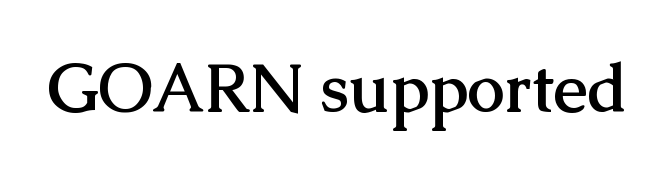
In terms of letterspacing, this is plain default setting. The rendering shows small feet on the letterforms — a serif design. Note the varied advance widths — an 'i' is clearly narrower than an 'm'. Designer's note — italics off, roman on. A clean baseline with only descenders dipping below it. Compared with an ordinary text face, these strokes are far heavier — a full bold.
